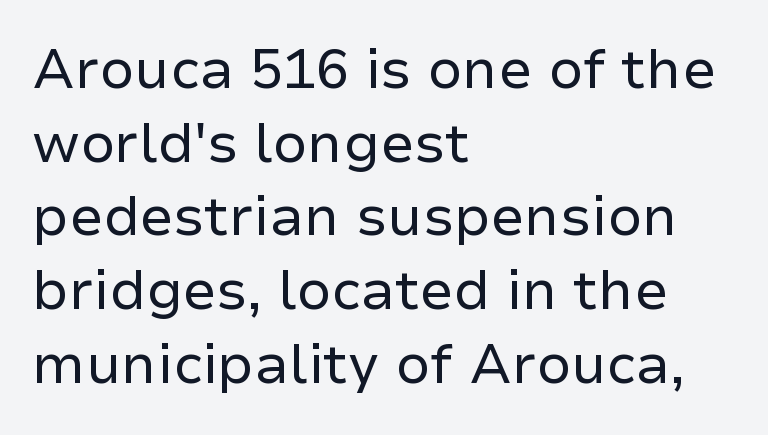
The image shows 55 px regular-weight sans-serif type, upright; set left-aligned, normal line spacing (1.34x), normal letter spacing, not underlined; low stroke contrast and a medium x-height.
